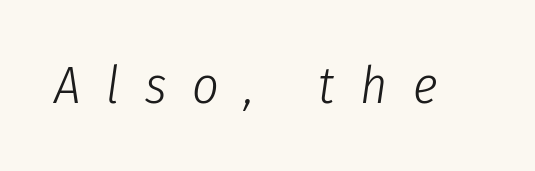
Q: Is the text bold? A: No.
Q: Is the text italic (slanted)? A: Yes, it leans right by about 8 degrees.
Q: Is the text underlined? A: No.
Q: Is the spacing between letters normal or unusually wide? A: Unusually wide.
Q: Width (condensed, normal, or wide)? A: Condensed.
Q: Stroke contrast? A: Low.
Q: x-height? A: Medium.
Q: Monospaced? A: No.
